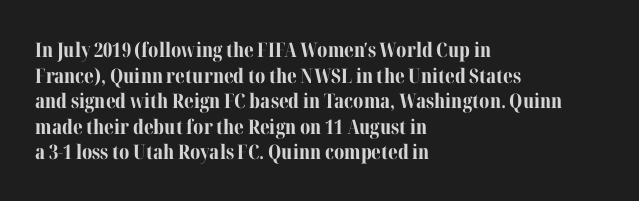
{"italic": "no", "bold": "yes", "underline": "no", "align": "left", "line_spacing": "normal", "line_spacing_ratio": 1.28, "letter_spacing": "normal", "letter_spacing_em": 0.0, "glyph_px": 20}
